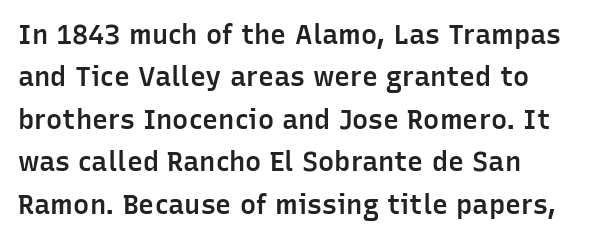
{"italic": "no", "bold": "semi", "underline": "no", "align": "left", "line_spacing": "normal", "line_spacing_ratio": 1.57, "letter_spacing": "normal", "letter_spacing_em": 0.0, "glyph_px": 27}
